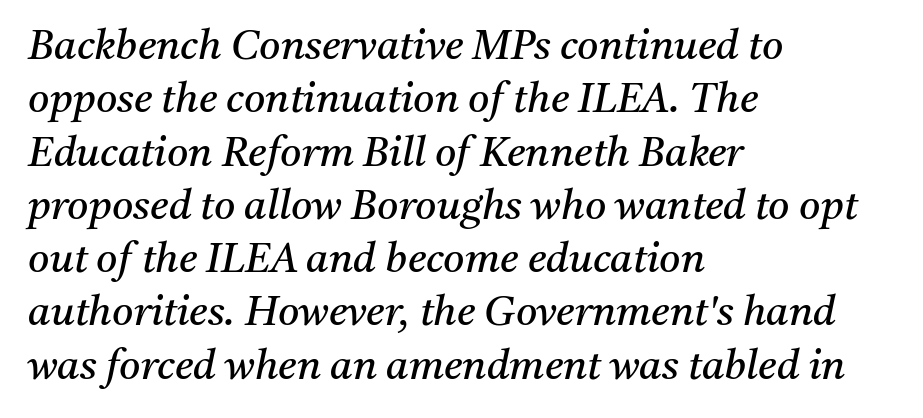
Q: Is the text bold? A: No.
Q: Is the text italic (slanted)? A: Yes, it leans right by about 11 degrees.
Q: Is the typeface a serif or a sans-serif typeface? A: Serif.
Q: Is the text underlined? A: No.
Q: How is the paragraph aligned? A: Left-aligned.
Q: Is the spacing between letters normal or unusually wide? A: Normal.
Q: Is the spacing between lines tight, normal or loose? A: Normal.
Q: Width (condensed, normal, or wide)? A: Normal.
Q: Stroke contrast? A: Medium.
Q: x-height? A: Medium.
Q: Monospaced? A: No.
